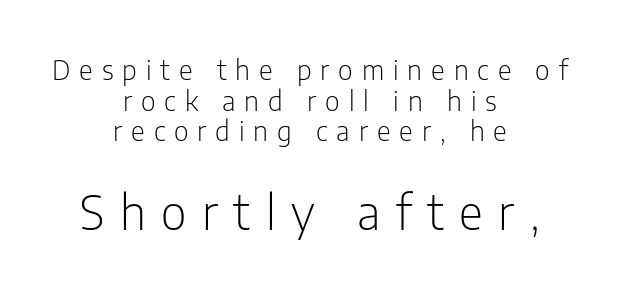
{"serif": "no", "italic": "no", "bold": "no", "weight": "light", "width": "condensed", "stroke_contrast": "low", "x_height": "medium", "monospaced": "no", "underline": "no", "align": "center", "line_spacing": "tight", "line_spacing_ratio": 1.13, "letter_spacing": "wide", "letter_spacing_em": 0.33, "larger_block": "second", "size_ratio": 1.74, "glyph_px": 47}
